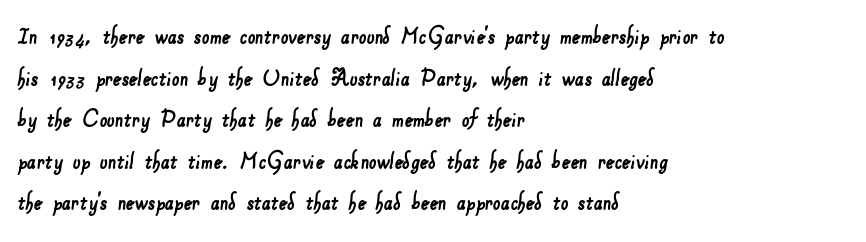
{"underline": "no", "align": "left", "line_spacing": "normal", "line_spacing_ratio": 1.54, "letter_spacing": "normal", "letter_spacing_em": 0.0, "glyph_px": 27}
